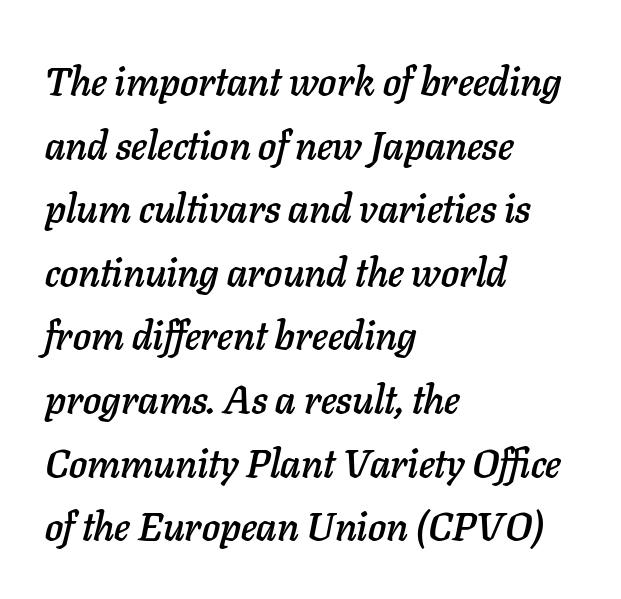
{"italic": "yes", "lean": "right", "slant_degrees": 11, "width": "normal", "stroke_contrast": "low", "x_height": "medium", "monospaced": "no", "underline": "no", "align": "left", "line_spacing": "normal", "line_spacing_ratio": 1.59, "letter_spacing": "normal", "letter_spacing_em": 0.0, "glyph_px": 40}
